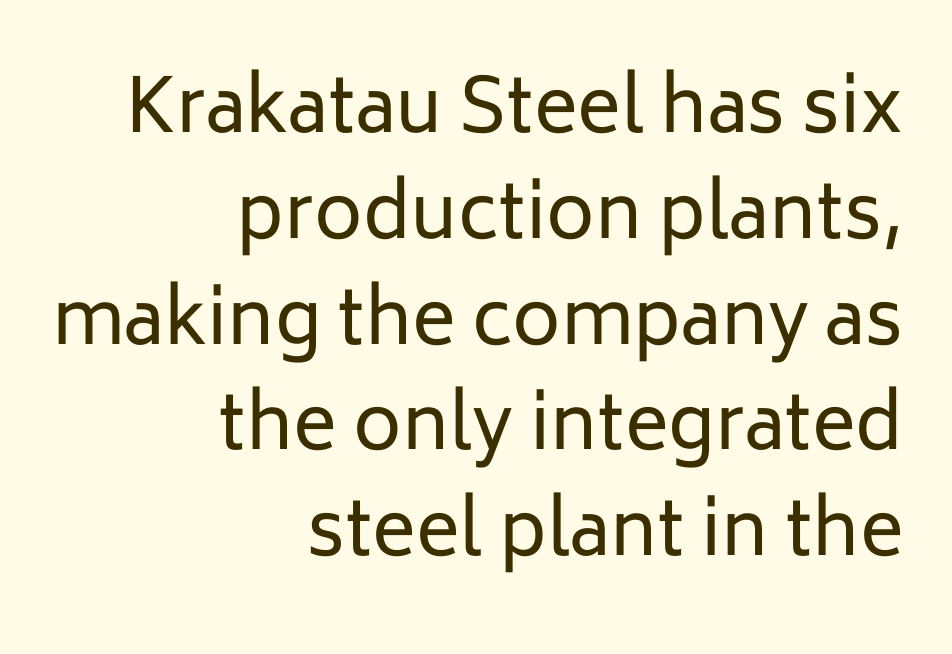
Q: Is the text bold? A: No.
Q: Is the text italic (slanted)? A: No, it is upright.
Q: Is the typeface a serif or a sans-serif typeface? A: Sans-serif.
Q: Is the text underlined? A: No.
Q: How is the paragraph aligned? A: Right-aligned.
Q: Is the spacing between letters normal or unusually wide? A: Normal.
Q: Is the spacing between lines tight, normal or loose? A: Normal.
Q: Width (condensed, normal, or wide)? A: Normal.
Q: Stroke contrast? A: Low.
Q: x-height? A: Medium.
Q: Monospaced? A: No.
